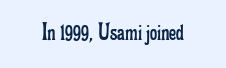
The rendering keeps characters at their native spacing. The font sits on the lighter half of the weight spectrum, regular included. Quick note: underline off. Is there any slant? The stems are plumb.
